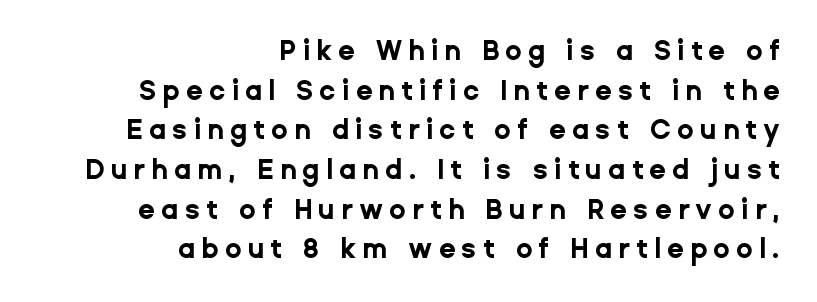
Q: Is the text bold? A: Yes.
Q: Is the text italic (slanted)? A: No, it is upright.
Q: Is the text underlined? A: No.
Q: How is the paragraph aligned? A: Right-aligned.
Q: Is the spacing between letters normal or unusually wide? A: Unusually wide.
Q: Is the spacing between lines tight, normal or loose? A: Normal.
